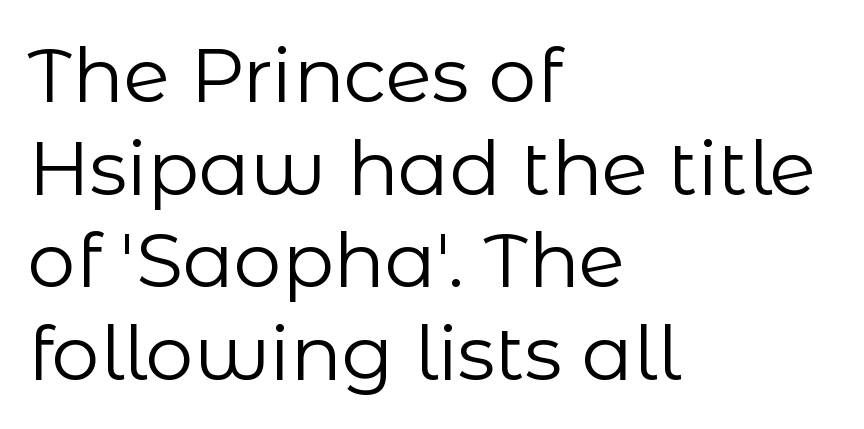
Q: Is the text bold? A: No.
Q: Is the text italic (slanted)? A: No, it is upright.
Q: Is the typeface a serif or a sans-serif typeface? A: Sans-serif.
Q: Is the text underlined? A: No.
Q: How is the paragraph aligned? A: Left-aligned.
Q: Is the spacing between letters normal or unusually wide? A: Normal.
Q: Width (condensed, normal, or wide)? A: Normal.
Q: Stroke contrast? A: Low.
Q: x-height? A: Medium.
Q: Monospaced? A: No.
